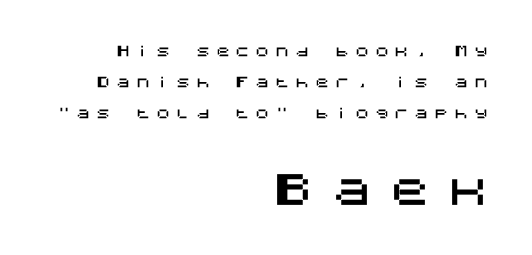
{"serif": "no", "italic": "no", "width": "normal", "stroke_contrast": "medium", "x_height": "large", "underline": "no", "align": "right", "line_spacing": "loose", "line_spacing_ratio": 2.2, "letter_spacing": "wide", "letter_spacing_em": 0.42, "larger_block": "second", "size_ratio": 2.93, "glyph_px": 41}
